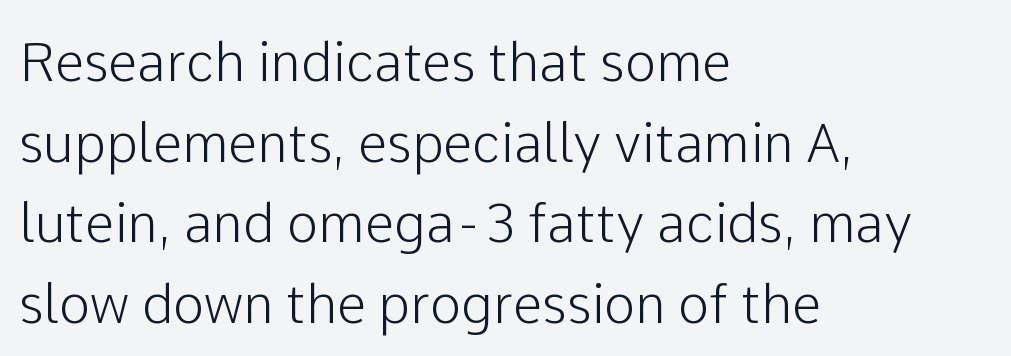
The image shows 53 px sans-serif type, upright; set left-aligned, normal line spacing (1.52x), normal letter spacing, not underlined; low stroke contrast and a medium x-height.
